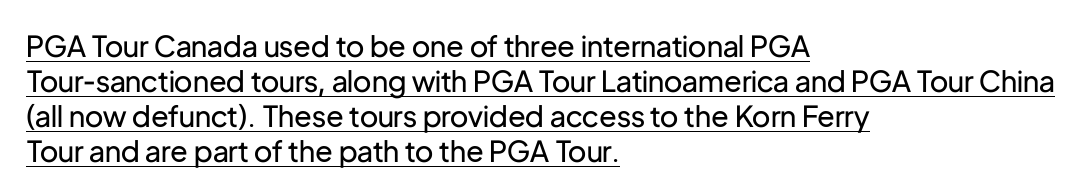
The image shows 29 px regular-weight sans-serif type, upright; set left-aligned, line spacing 1.21x, normal letter spacing, underlined; low stroke contrast and a medium x-height.
